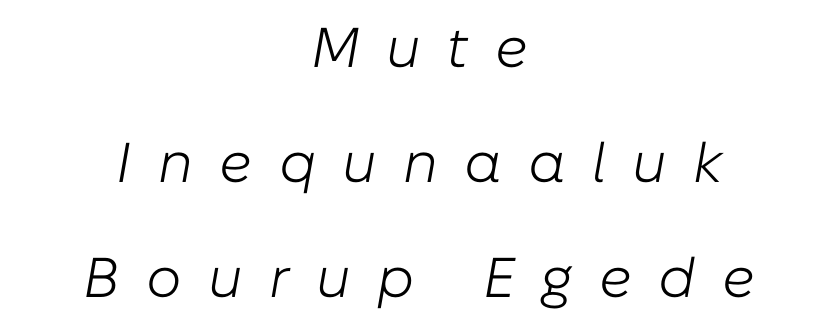
{"italic": "yes", "lean": "right", "slant_degrees": 10, "bold": "no", "weight": "light", "width": "normal", "stroke_contrast": "low", "x_height": "medium", "monospaced": "no", "underline": "no", "align": "center", "line_spacing": "loose", "line_spacing_ratio": 2.05, "letter_spacing": "wide", "letter_spacing_em": 0.47, "glyph_px": 56}
